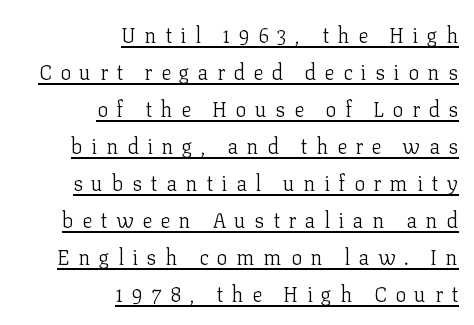
{"italic": "no", "bold": "no", "underline": "yes", "align": "right", "line_spacing_ratio": 1.76, "letter_spacing": "wide", "letter_spacing_em": 0.4, "glyph_px": 21}
